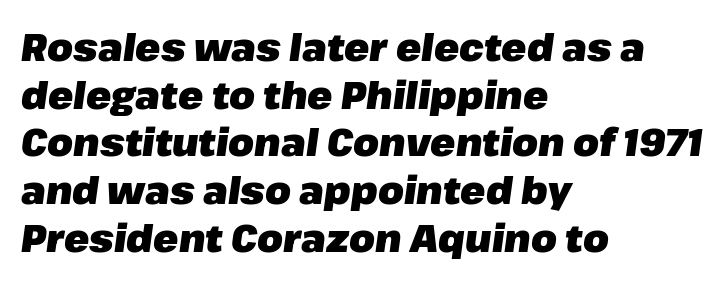
{"italic": "yes", "lean": "right", "slant_degrees": 8, "bold": "yes", "weight": "heavy", "width": "normal", "stroke_contrast": "low", "x_height": "medium", "monospaced": "no", "underline": "no", "align": "left", "line_spacing": "normal", "line_spacing_ratio": 1.29, "letter_spacing": "normal", "letter_spacing_em": 0.0, "glyph_px": 37}
